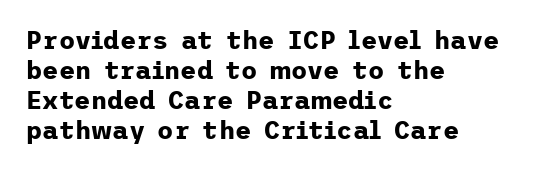
Default kerning and tracking; the words read as compact shapes. The letters stand upright; this is a roman face. Pretty heavy lettering here — definitely bold. The words here are not underlined.
